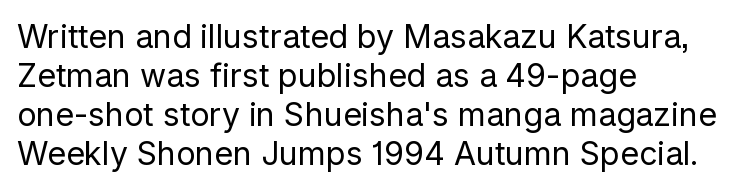
Q: Is the text bold? A: No.
Q: Is the text italic (slanted)? A: No, it is upright.
Q: Is the typeface a serif or a sans-serif typeface? A: Sans-serif.
Q: Is the text underlined? A: No.
Q: How is the paragraph aligned? A: Left-aligned.
Q: Is the spacing between letters normal or unusually wide? A: Normal.
Q: Width (condensed, normal, or wide)? A: Normal.
Q: Stroke contrast? A: Low.
Q: x-height? A: Medium.
Q: Monospaced? A: No.
